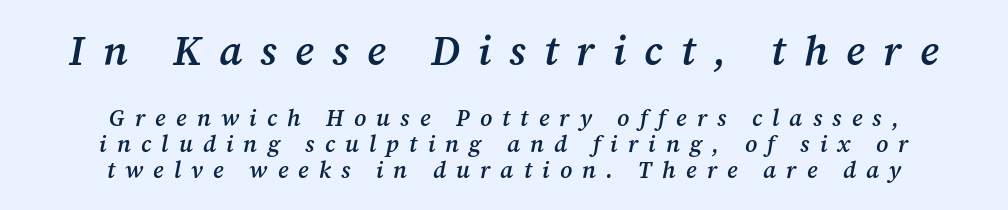
Designer's note — italics engaged. The face used here is a semibold: visibly heavier than regular, lighter than bold. Just letters on the line, the space beneath them empty. Serifs: yes, visible at the terminals of the letterforms. Does the copy run flush right? No — it is centered line by line.
